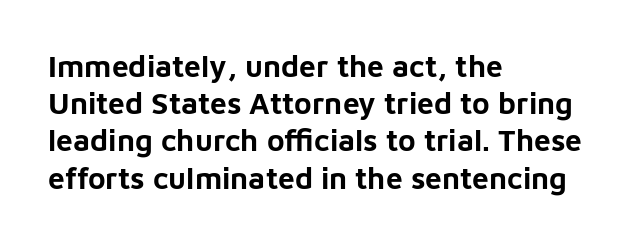
Strong, thick strokes mark this as bold type. You can tell it's not italic because the verticals are truly vertical. Unlike a traditional serif, this face leaves its strokes unadorned. Do the characters align in a grid? No, the font is proportional. Is the letter spacing exaggerated? No — it looks like the ordinary default. Bare-footed words on every line.
